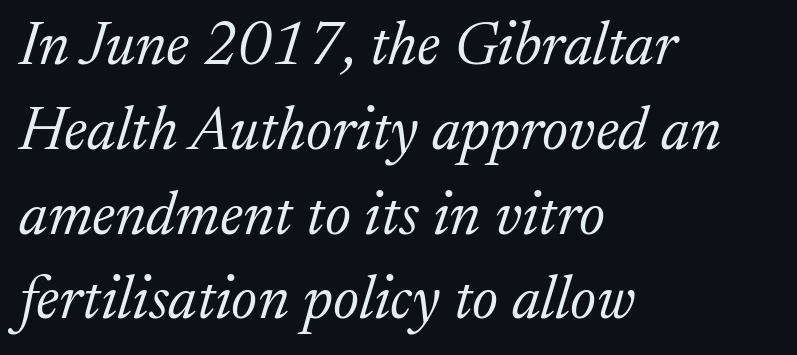
Short note: letters normally spaced. The passage shown is typed in a proportional face where columns would drift. Letters rest on an invisible, unmarked baseline. The lettering tilts uniformly, giving the passage an italic look. Caption: face not bold, strokes unweighted. The rag falls on the right side of this text block.
